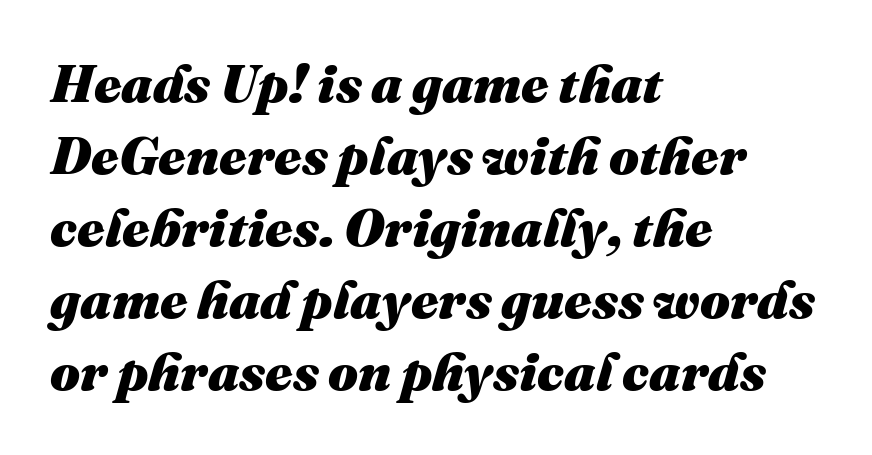
{"italic": "yes", "lean": "right", "slant_degrees": 16, "bold": "yes", "weight": "heavy", "width": "normal", "stroke_contrast": "medium", "x_height": "medium", "monospaced": "no", "underline": "no", "align": "left", "line_spacing": "normal", "line_spacing_ratio": 1.36, "letter_spacing": "normal", "letter_spacing_em": 0.0, "glyph_px": 53}
